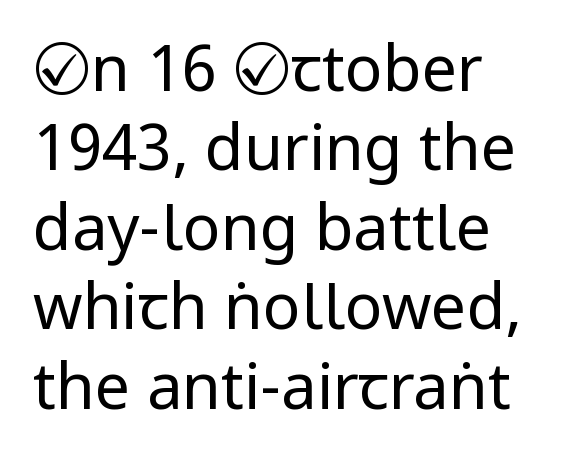
{"serif": "no", "italic": "no", "bold": "no", "weight": "regular", "width": "condensed", "stroke_contrast": "low", "x_height": "large", "monospaced": "no", "underline": "no", "align": "left", "line_spacing": "normal", "line_spacing_ratio": 1.26, "letter_spacing": "normal", "letter_spacing_em": 0.0, "glyph_px": 63}
